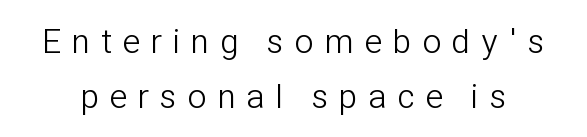
Q: Is the text bold? A: No.
Q: Is the text italic (slanted)? A: No, it is upright.
Q: Is the typeface a serif or a sans-serif typeface? A: Sans-serif.
Q: Is the text underlined? A: No.
Q: Is the spacing between letters normal or unusually wide? A: Unusually wide.
Q: Is the spacing between lines tight, normal or loose? A: Normal.
Q: Width (condensed, normal, or wide)? A: Condensed.
Q: Stroke contrast? A: Low.
Q: x-height? A: Medium.
Q: Monospaced? A: No.
